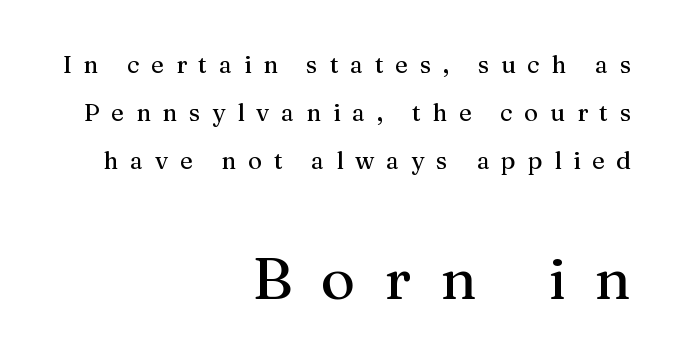
Q: Is the text italic (slanted)? A: No, it is upright.
Q: Is the typeface a serif or a sans-serif typeface? A: Serif.
Q: Is the text underlined? A: No.
Q: How is the paragraph aligned? A: Right-aligned.
Q: Is the spacing between letters normal or unusually wide? A: Unusually wide.
Q: Is the spacing between lines tight, normal or loose? A: Loose.
Q: Which block of text is set in a larger size, the first (top) or the second (bottom)? A: The second (bottom) one.
Q: Width (condensed, normal, or wide)? A: Normal.
Q: Stroke contrast? A: Medium.
Q: x-height? A: Medium.
Q: Monospaced? A: No.
